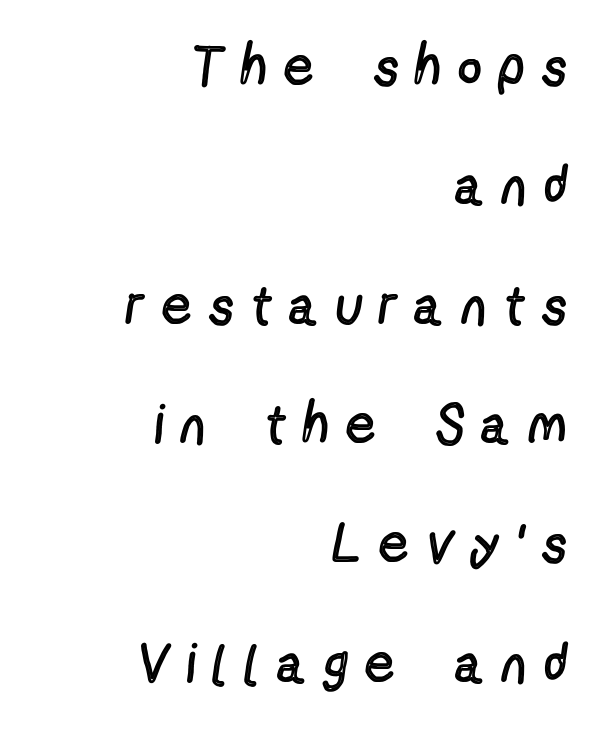
{"serif": "no", "bold": "no", "weight": "regular", "width": "condensed", "x_height": "medium", "monospaced": "no", "underline": "no", "align": "right", "line_spacing": "loose", "line_spacing_ratio": 2.17, "letter_spacing": "wide", "letter_spacing_em": 0.35, "glyph_px": 55}
